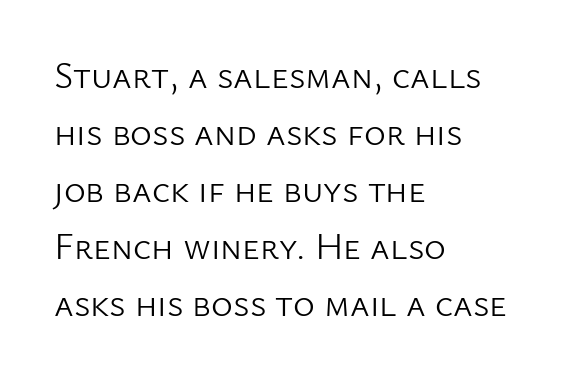
{"serif": "no", "italic": "no", "bold": "no", "weight": "light", "width": "normal", "stroke_contrast": "low", "x_height": "medium", "monospaced": "no", "underline": "no", "align": "left", "line_spacing": "normal", "line_spacing_ratio": 1.54, "letter_spacing": "normal", "letter_spacing_em": 0.0, "glyph_px": 37}
